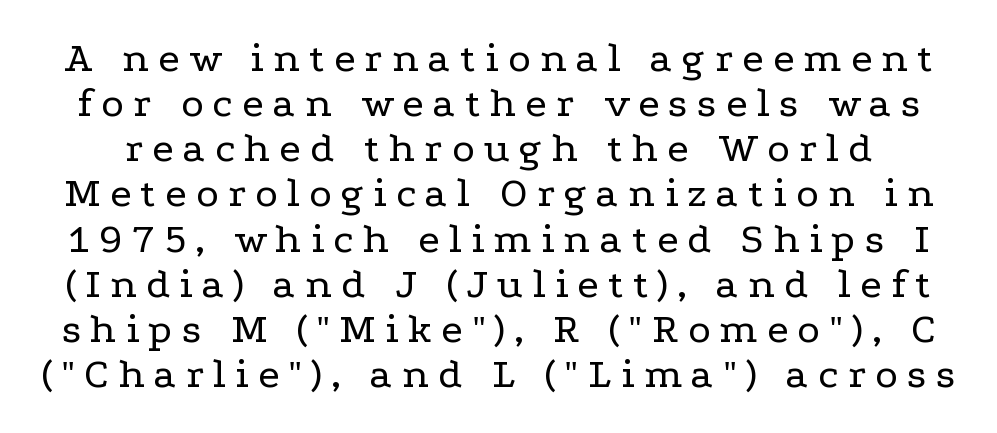
The image shows 43 px regular-weight, wide serif type, upright; set tight line spacing (1.05x), unusually wide letter spacing (+0.22 em), not underlined; low stroke contrast and a medium x-height.
